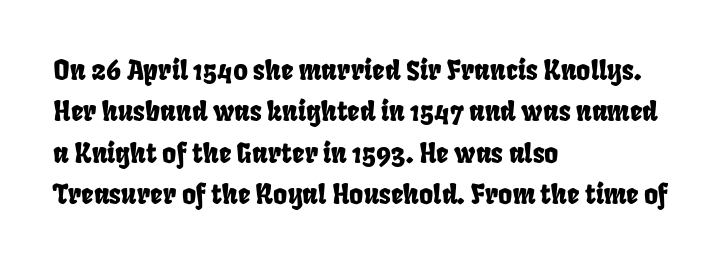
{"underline": "no", "align": "left", "line_spacing": "normal", "line_spacing_ratio": 1.53, "letter_spacing": "normal", "letter_spacing_em": 0.0, "glyph_px": 27}
